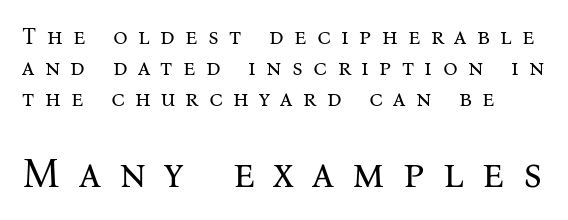
{"serif": "yes", "italic": "no", "bold": "no", "weight": "regular", "width": "normal", "stroke_contrast": "medium", "x_height": "medium", "monospaced": "no", "underline": "no", "line_spacing": "normal", "line_spacing_ratio": 1.35, "letter_spacing": "wide", "letter_spacing_em": 0.45, "larger_block": "second", "size_ratio": 1.78, "glyph_px": 41}
